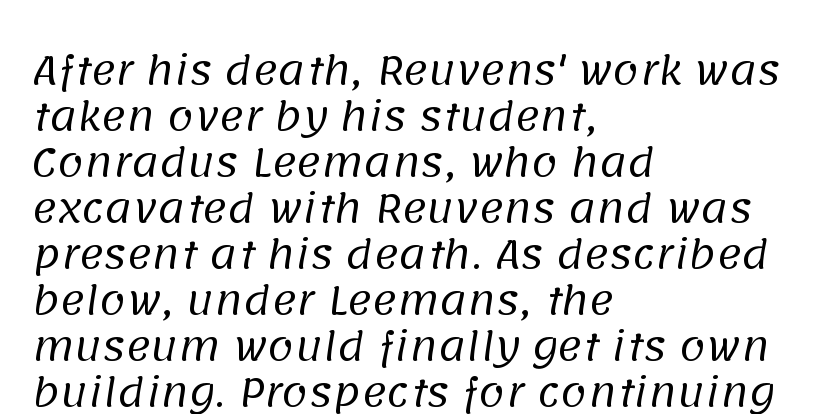
{"serif": "no", "bold": "no", "weight": "regular", "width": "normal", "stroke_contrast": "low", "x_height": "large", "monospaced": "no", "underline": "no", "align": "left", "line_spacing_ratio": 1.21, "letter_spacing": "normal", "letter_spacing_em": 0.0, "glyph_px": 38}
